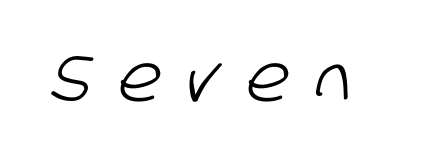
Q: Is the typeface a serif or a sans-serif typeface? A: Sans-serif.
Q: Is the text underlined? A: No.
Q: Is the spacing between letters normal or unusually wide? A: Unusually wide.
Q: Width (condensed, normal, or wide)? A: Condensed.
Q: Stroke contrast? A: Low.
Q: x-height? A: Large.
Q: Monospaced? A: No.
